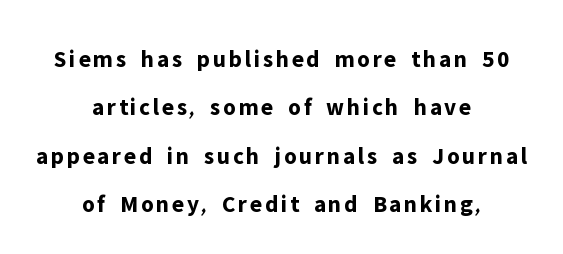
Loosely led — the rows are spread out. The sample has been set heavy, in full bold. Upright lettering throughout. The space beneath each line is pristine and unruled.
